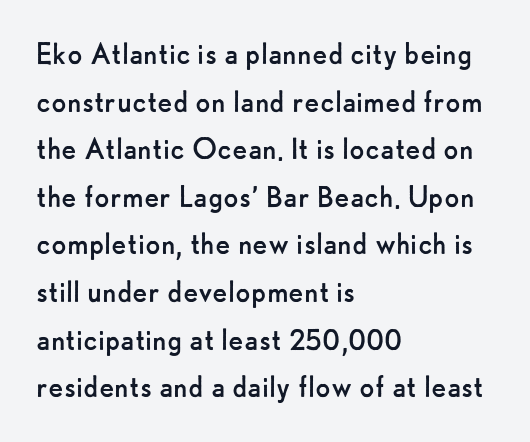
{"serif": "no", "italic": "no", "bold": "no", "weight": "regular", "width": "normal", "stroke_contrast": "low", "x_height": "small", "monospaced": "no", "underline": "no", "align": "left", "line_spacing": "normal", "line_spacing_ratio": 1.36, "letter_spacing": "normal", "letter_spacing_em": 0.0, "glyph_px": 35}
